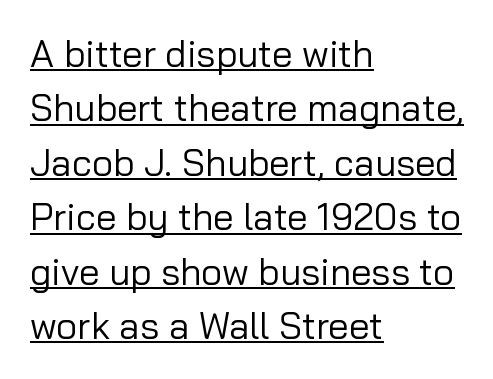
The image shows 37 px regular-weight sans-serif type, upright; set left-aligned, normal line spacing (1.47x), normal letter spacing, underlined; low stroke contrast and a medium x-height.
